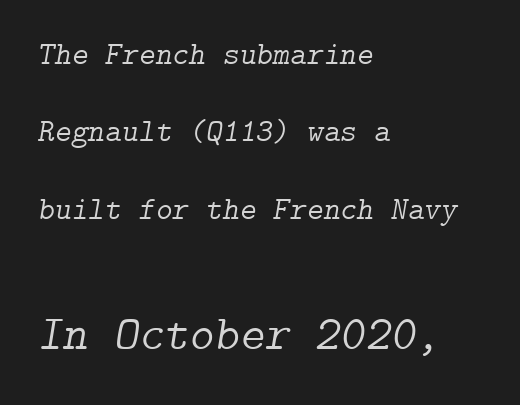
Q: Is the text bold? A: No.
Q: Is the text italic (slanted)? A: Yes, it leans right by about 9 degrees.
Q: Is the typeface a serif or a sans-serif typeface? A: Serif.
Q: Is the text underlined? A: No.
Q: How is the paragraph aligned? A: Left-aligned.
Q: Is the spacing between letters normal or unusually wide? A: Normal.
Q: Is the spacing between lines tight, normal or loose? A: Loose.
Q: Which block of text is set in a larger size, the first (top) or the second (bottom)? A: The second (bottom) one.
Q: Width (condensed, normal, or wide)? A: Normal.
Q: Stroke contrast? A: Low.
Q: x-height? A: Medium.
